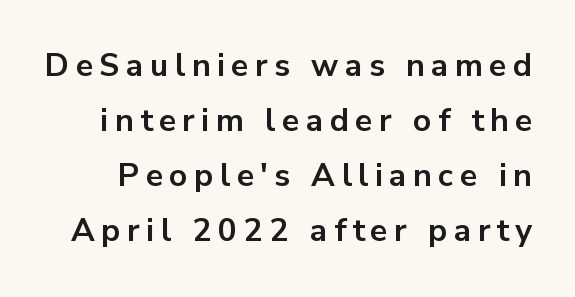
Q: Is the text bold? A: Yes.
Q: Is the text italic (slanted)? A: No, it is upright.
Q: Is the typeface a serif or a sans-serif typeface? A: Sans-serif.
Q: Is the text underlined? A: No.
Q: Is the spacing between letters normal or unusually wide? A: Unusually wide.
Q: Width (condensed, normal, or wide)? A: Normal.
Q: Stroke contrast? A: Low.
Q: x-height? A: Medium.
Q: Monospaced? A: No.
